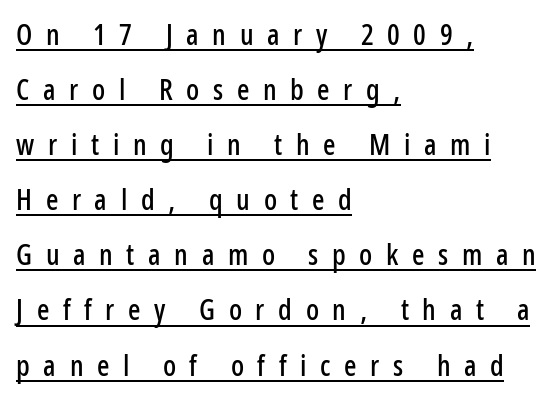
The image shows 29 px condensed sans-serif type, upright; set left-aligned, loose line spacing (1.9x), unusually wide letter spacing (+0.47 em), underlined; low stroke contrast and a medium x-height.
